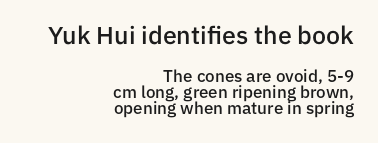
Q: Is the text bold? A: Semi-bold.
Q: Is the text italic (slanted)? A: No, it is upright.
Q: Is the text underlined? A: No.
Q: How is the paragraph aligned? A: Right-aligned.
Q: Is the spacing between letters normal or unusually wide? A: Normal.
Q: Is the spacing between lines tight, normal or loose? A: Tight.
Q: Which block of text is set in a larger size, the first (top) or the second (bottom)? A: The first (top) one.
